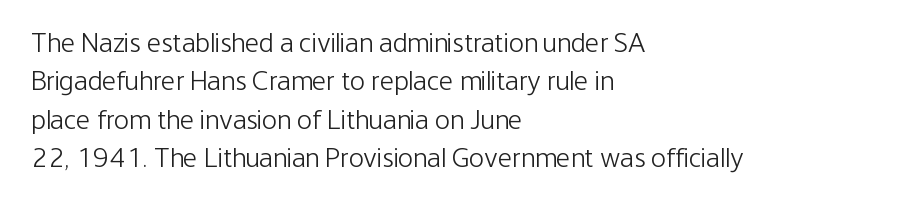
The designer left line spacing at the default. Only glyphs here, with clear space below each row. Tracking here is standard; glyphs follow each other at the usual distance. The cut favours lightness, reaching ordinary text weight at its darkest.
